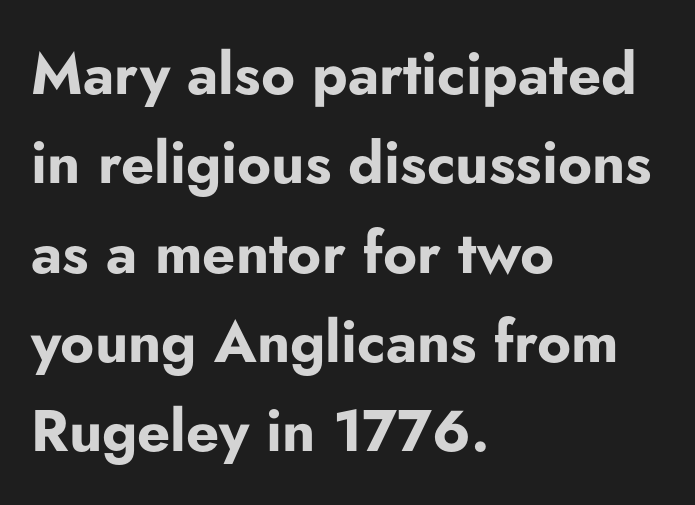
{"serif": "no", "italic": "no", "bold": "yes", "weight": "bold", "width": "normal", "stroke_contrast": "low", "x_height": "small", "monospaced": "no", "underline": "no", "align": "left", "line_spacing": "normal", "line_spacing_ratio": 1.54, "letter_spacing": "normal", "letter_spacing_em": 0.0, "glyph_px": 58}
